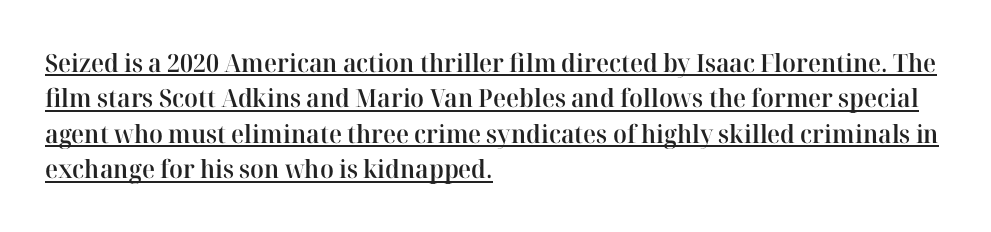
The image shows 25 px text type, upright; set left-aligned, normal line spacing (1.42x), normal letter spacing, underlined.
